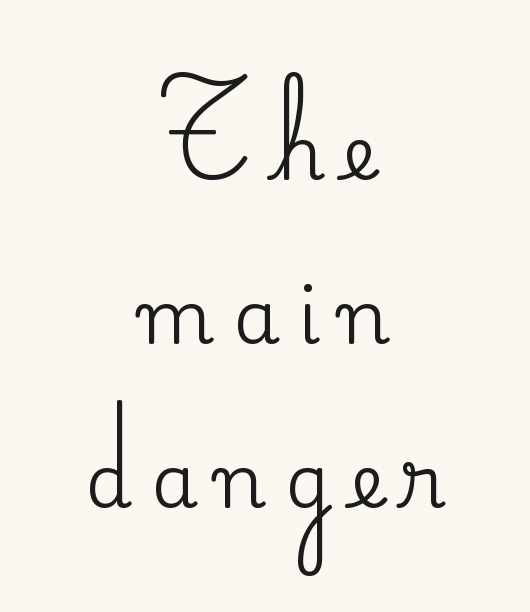
Q: Is the text italic (slanted)? A: No, it is upright.
Q: Is the typeface a serif or a sans-serif typeface? A: Serif.
Q: Is the text underlined? A: No.
Q: How is the paragraph aligned? A: Centered.
Q: Is the spacing between letters normal or unusually wide? A: Unusually wide.
Q: Is the spacing between lines tight, normal or loose? A: Loose.
Q: Width (condensed, normal, or wide)? A: Normal.
Q: Stroke contrast? A: Medium.
Q: x-height? A: Small.
Q: Monospaced? A: No.
